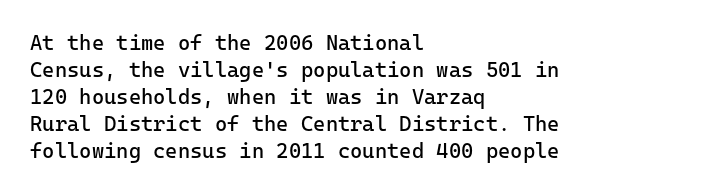
The image shows 21 px text type, upright; set left-aligned, normal line spacing (1.29x), normal letter spacing, not underlined.
